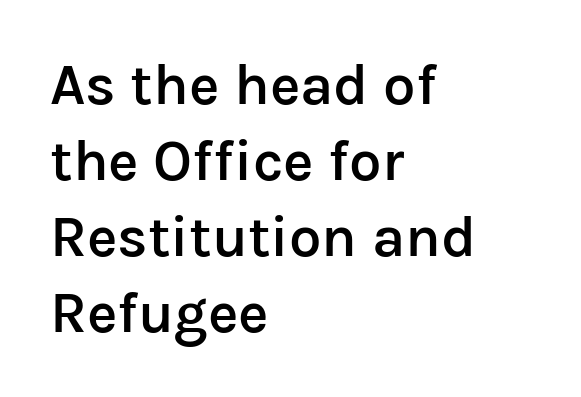
Q: Is the text bold? A: Semi-bold.
Q: Is the text italic (slanted)? A: No, it is upright.
Q: Is the typeface a serif or a sans-serif typeface? A: Sans-serif.
Q: Is the text underlined? A: No.
Q: How is the paragraph aligned? A: Left-aligned.
Q: Is the spacing between letters normal or unusually wide? A: Normal.
Q: Is the spacing between lines tight, normal or loose? A: Normal.
Q: Width (condensed, normal, or wide)? A: Normal.
Q: Stroke contrast? A: Low.
Q: x-height? A: Medium.
Q: Monospaced? A: No.
